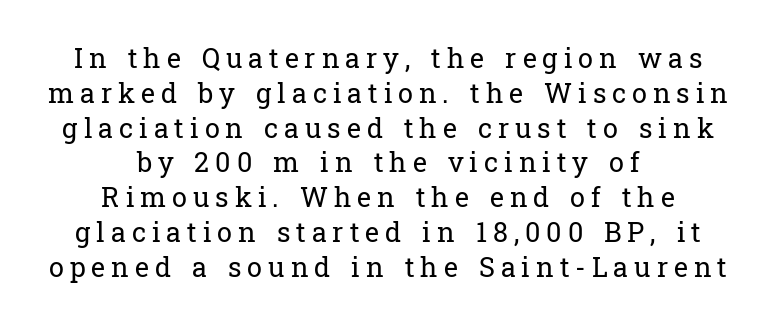
{"italic": "no", "bold": "no", "underline": "no", "align": "center", "line_spacing": "normal", "line_spacing_ratio": 1.29, "letter_spacing": "wide", "letter_spacing_em": 0.22, "glyph_px": 27}
